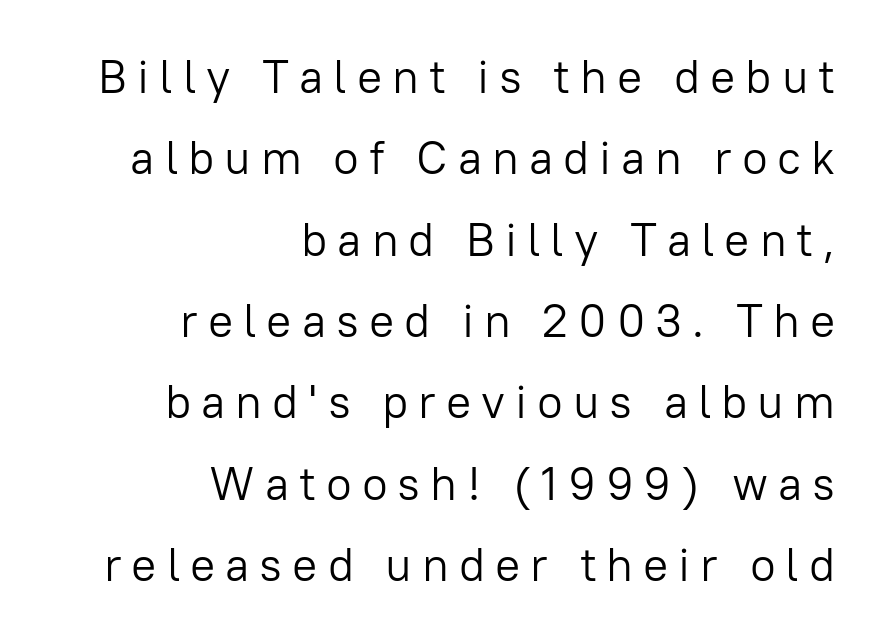
The lettering holds an erect, upright posture throughout. Varying glyph widths throughout — classic text-font behaviour. Stroke terminals: plain, sans-serif. No heavy texture on the line: the type isn't bold. Tracking here is generous; glyphs stand well apart from one another. A bare baseline throughout the passage.
